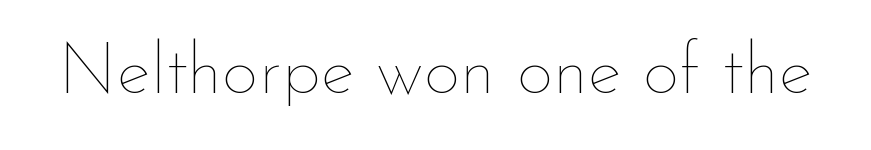
The image shows 72 px thin type, upright; set normal letter spacing, not underlined; low stroke contrast and a small x-height.
